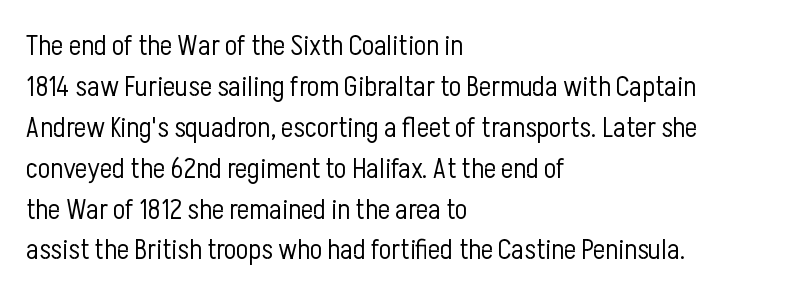
{"serif": "no", "italic": "no", "bold": "no", "weight": "light", "width": "condensed", "stroke_contrast": "low", "x_height": "medium", "monospaced": "no", "underline": "no", "align": "left", "line_spacing": "normal", "line_spacing_ratio": 1.41, "letter_spacing": "normal", "letter_spacing_em": 0.0, "glyph_px": 29}
